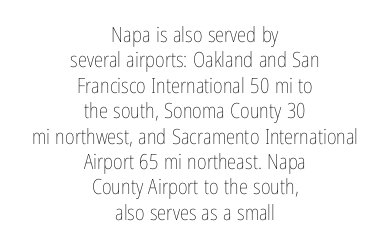
Q: Is the text bold? A: No.
Q: Is the text italic (slanted)? A: No, it is upright.
Q: Is the text underlined? A: No.
Q: How is the paragraph aligned? A: Centered.
Q: Is the spacing between letters normal or unusually wide? A: Normal.
